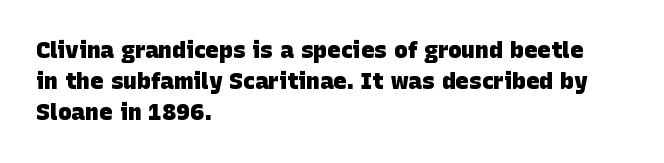
Q: Is the text bold? A: Yes.
Q: Is the text underlined? A: No.
Q: How is the paragraph aligned? A: Left-aligned.
Q: Is the spacing between letters normal or unusually wide? A: Normal.
Q: Is the spacing between lines tight, normal or loose? A: Normal.
